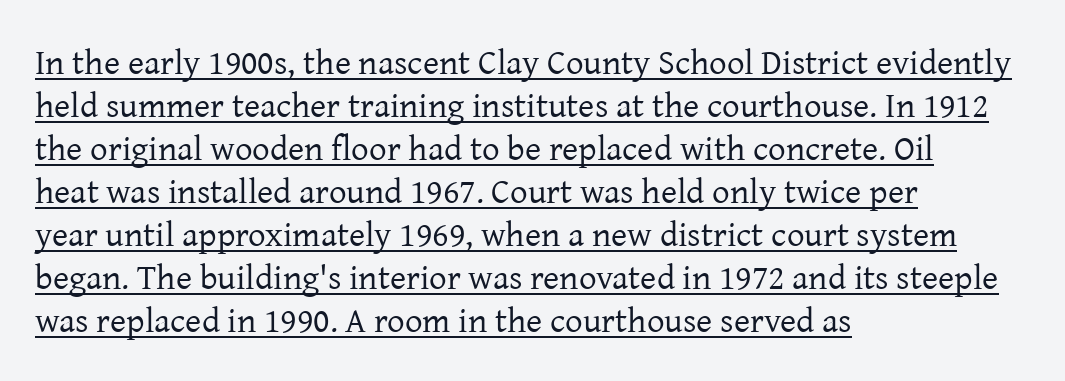
The image shows 35 px regular-weight serif type, upright; set left-aligned, line spacing 1.23x, normal letter spacing, underlined; low stroke contrast and a medium x-height.
